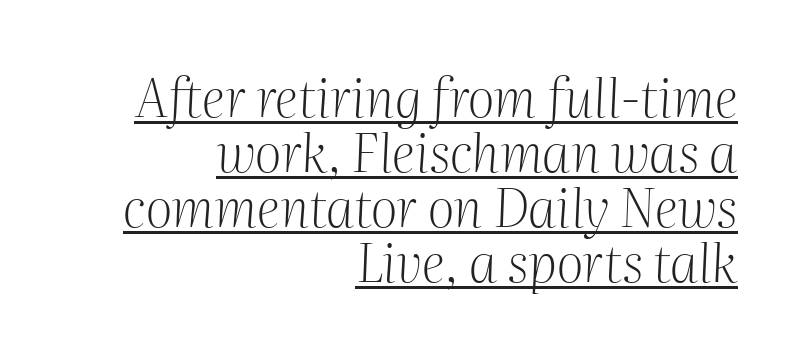
Q: Is the text bold? A: No.
Q: Is the text italic (slanted)? A: Yes, it leans right by about 2 degrees.
Q: Is the typeface a serif or a sans-serif typeface? A: Serif.
Q: Is the text underlined? A: Yes.
Q: How is the paragraph aligned? A: Right-aligned.
Q: Is the spacing between letters normal or unusually wide? A: Normal.
Q: Is the spacing between lines tight, normal or loose? A: Tight.
Q: Width (condensed, normal, or wide)? A: Normal.
Q: Stroke contrast? A: Medium.
Q: x-height? A: Medium.
Q: Monospaced? A: No.
